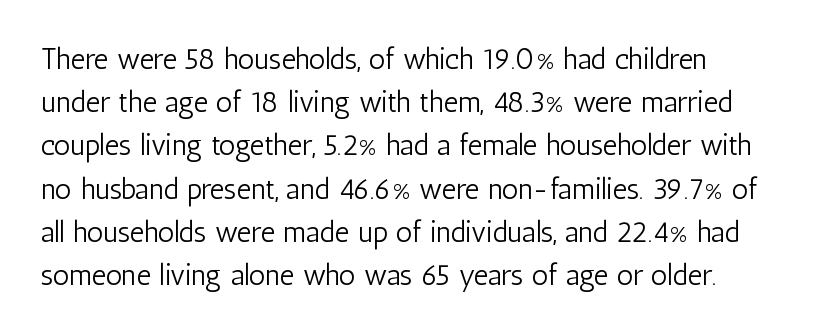
The image shows 29 px light, condensed sans-serif type, upright; set normal line spacing (1.49x), normal letter spacing, not underlined; low stroke contrast and a medium x-height.
